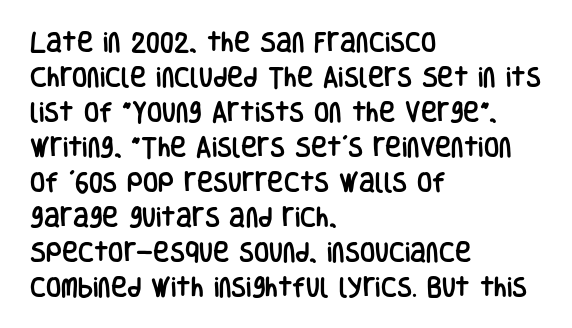
The vertical gap from one line to the next is medium. In terms of posture, this sample is upright. The ragged edge is on the right, which tells us the setting is flush left. Look at the tracking — it's just the regular setting, nothing added. Only glyphs here, with clear space below each row.
